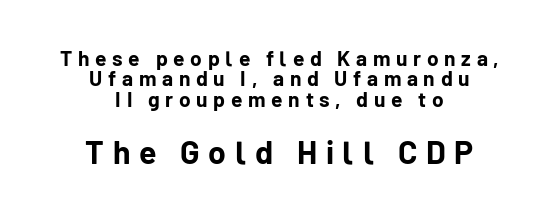
Does the type have serifs? No, each stem ends abruptly. Pretty heavy lettering here — definitely bold. This is roman type, the default non-slanted kind. Whoever set this made the second block the dominant, larger element.
